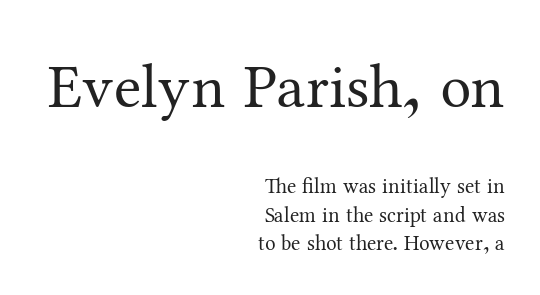
The image shows 62 px regular-weight serif type, upright; set right-aligned, normal line spacing (1.35x), normal letter spacing, not underlined; the first (top) block is 2.95x larger; medium stroke contrast and a medium x-height.
